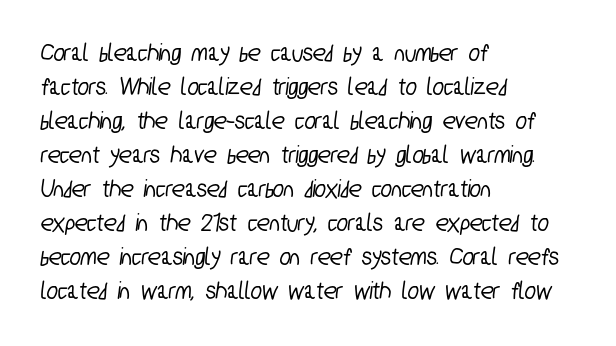
How would I describe the line gaps? Plain and ordinary. These lines are set flush left with a ragged right edge. The space beneath each line is pristine and unruled. Spacing between characters is what you'd get straight out of the box.
